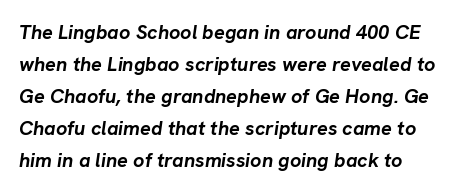
Quick note: underline off. Tall strokes in this sample are angled rather than plumb. Each glyph is drawn with heavy, bold strokes. The lines sit at an ordinary, default distance from one another.
